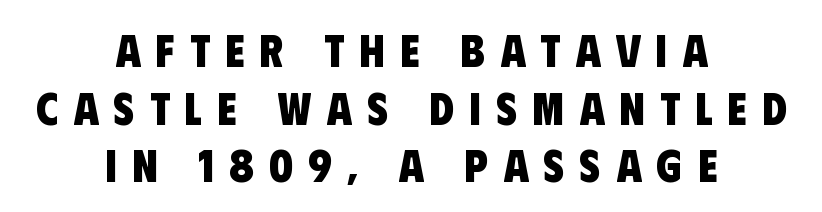
{"serif": "no", "bold": "yes", "weight": "heavy", "width": "condensed", "stroke_contrast": "low", "x_height": "large", "monospaced": "no", "underline": "no", "align": "center", "line_spacing": "normal", "line_spacing_ratio": 1.28, "letter_spacing": "wide", "letter_spacing_em": 0.34, "glyph_px": 45}
